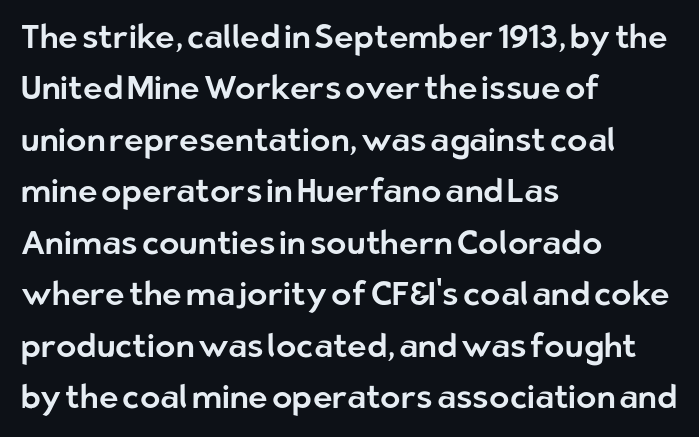
Descenders are the only things crossing below the line. Looks like regular typesetting: each glyph gets only the width it needs. Tracking value appears to be zero — textbook default spacing. A classic flush-left, rag-right setting is used for this passage. Nope, no serifs anywhere on these letters. Posture: vertical.
